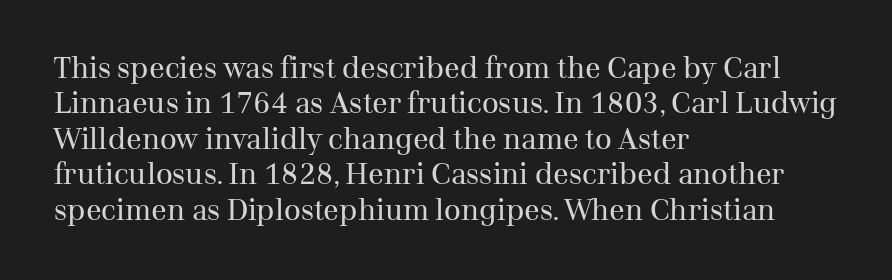
Decoration check: the copy has no underline. The gaps between neighbouring characters are ordinary and unremarkable. The weight would be labelled regular, book, light, or lighter still. If you drew a line through each stem, it would be perfectly vertical. The rendering anchors every line to the left-hand side. You could not count columns in this text — the font is proportionally spaced.
